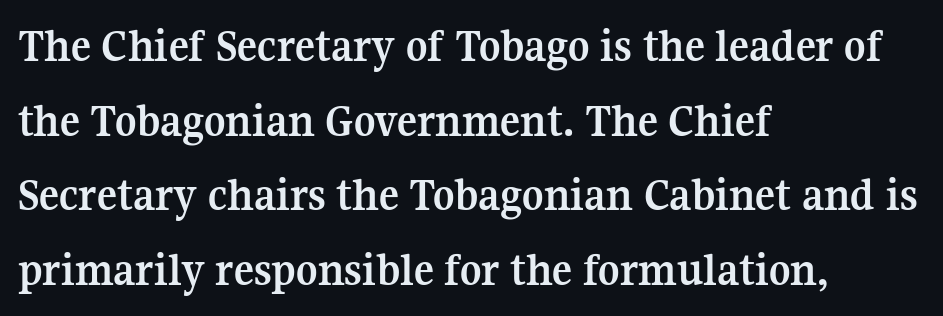
In terms of leading, this rendering sits right in the middle. Anything drawn beneath the words? Only blank space. There is no visible air inserted between adjacent glyphs. The text block is weighted toward the left margin, trailing off unevenly rightward. Check where the strokes stop: tiny serifs finish them off.
